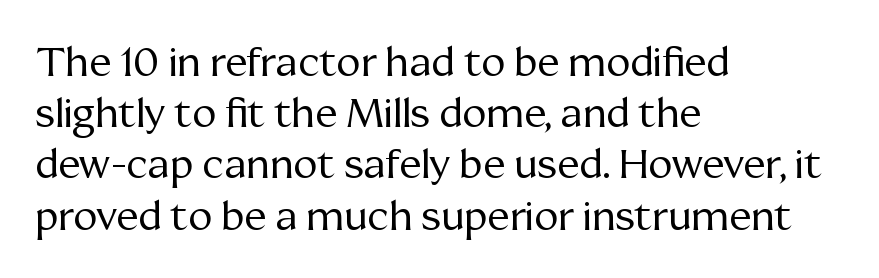
Q: Is the text bold? A: No.
Q: Is the text italic (slanted)? A: No, it is upright.
Q: Is the typeface a serif or a sans-serif typeface? A: Serif.
Q: Is the text underlined? A: No.
Q: How is the paragraph aligned? A: Left-aligned.
Q: Is the spacing between letters normal or unusually wide? A: Normal.
Q: Is the spacing between lines tight, normal or loose? A: Normal.
Q: Width (condensed, normal, or wide)? A: Normal.
Q: Stroke contrast? A: Medium.
Q: x-height? A: Medium.
Q: Monospaced? A: No.
